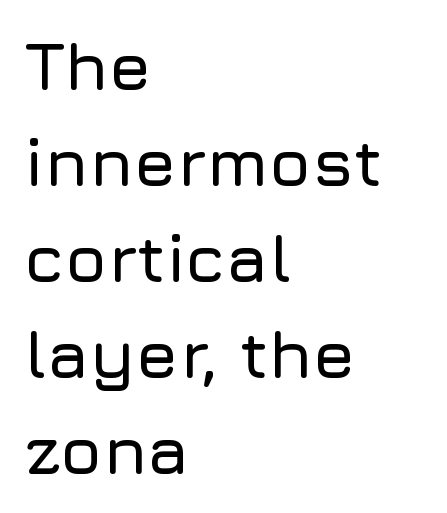
{"serif": "no", "italic": "no", "width": "normal", "stroke_contrast": "low", "x_height": "medium", "monospaced": "no", "underline": "no", "align": "left", "line_spacing": "normal", "line_spacing_ratio": 1.41, "letter_spacing": "normal", "letter_spacing_em": 0.0, "glyph_px": 68}
